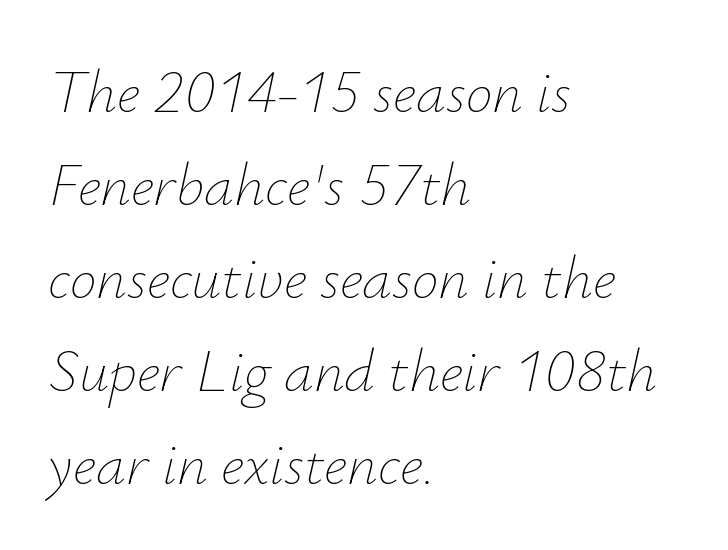
Q: Is the text bold? A: No.
Q: Is the text italic (slanted)? A: Yes, it leans right by about 12 degrees.
Q: Is the text underlined? A: No.
Q: How is the paragraph aligned? A: Left-aligned.
Q: Is the spacing between letters normal or unusually wide? A: Normal.
Q: Is the spacing between lines tight, normal or loose? A: Normal.
Q: Width (condensed, normal, or wide)? A: Normal.
Q: Stroke contrast? A: Low.
Q: x-height? A: Small.
Q: Monospaced? A: No.
